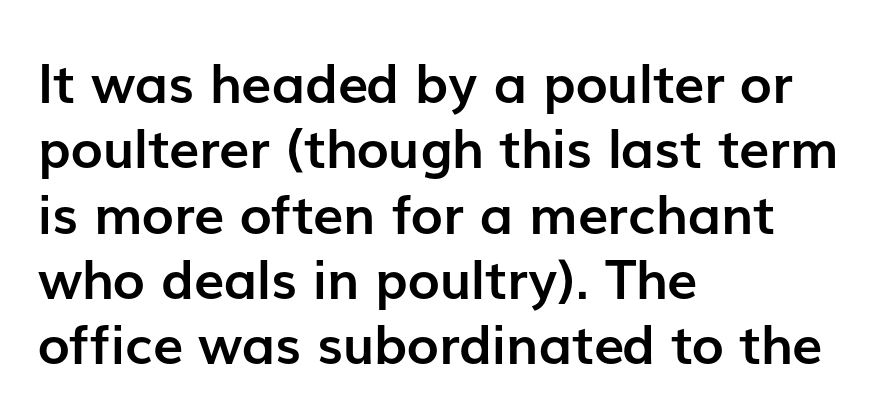
The image shows 54 px semibold sans-serif type, upright; set left-aligned, line spacing 1.21x, normal letter spacing, not underlined; low stroke contrast and a medium x-height.
